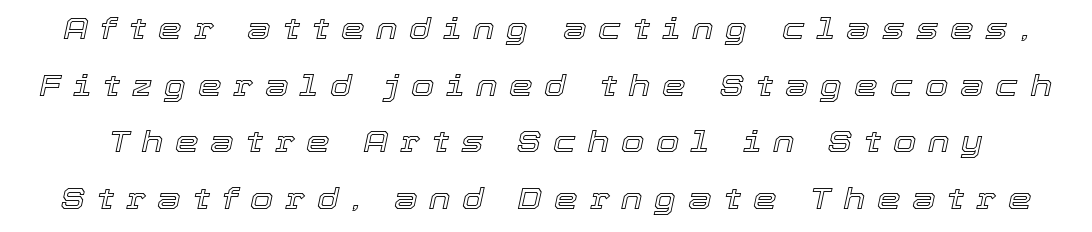
{"italic": "yes", "lean": "right", "slant_degrees": 12, "width": "normal", "x_height": "medium", "monospaced": "no", "underline": "no", "line_spacing_ratio": 1.89, "letter_spacing": "wide", "letter_spacing_em": 0.39, "glyph_px": 30}
